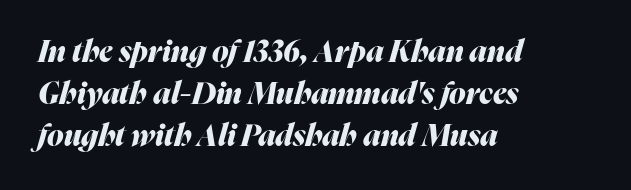
{"italic": "yes", "lean": "right", "slant_degrees": 16, "bold": "yes", "weight": "heavy", "width": "normal", "stroke_contrast": "medium", "x_height": "medium", "monospaced": "no", "underline": "no", "align": "left", "line_spacing": "normal", "line_spacing_ratio": 1.4, "letter_spacing": "normal", "letter_spacing_em": 0.0, "glyph_px": 30}
